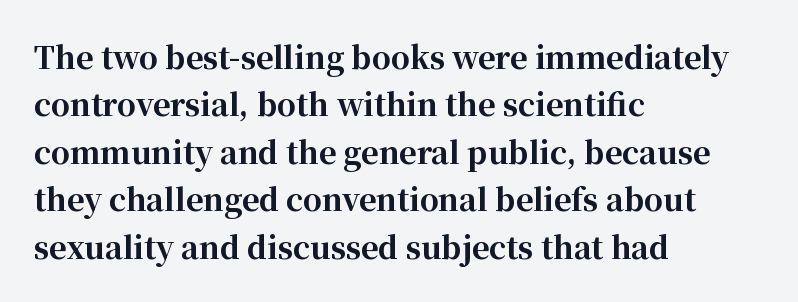
{"serif": "yes", "italic": "no", "bold": "yes", "weight": "bold", "width": "normal", "stroke_contrast": "high", "x_height": "medium", "monospaced": "no", "underline": "no", "align": "left", "line_spacing": "normal", "line_spacing_ratio": 1.58, "letter_spacing": "normal", "letter_spacing_em": 0.0, "glyph_px": 30}
